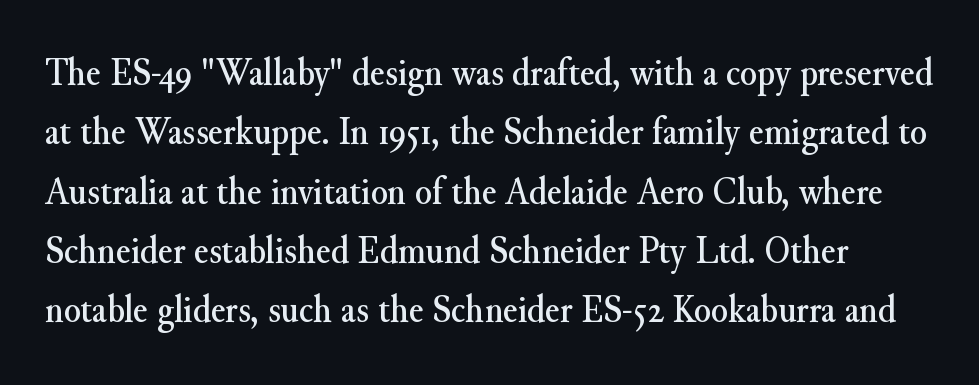
The image shows 39 px serif type, upright; set normal line spacing (1.52x), normal letter spacing, not underlined; medium stroke contrast and a small x-height.
